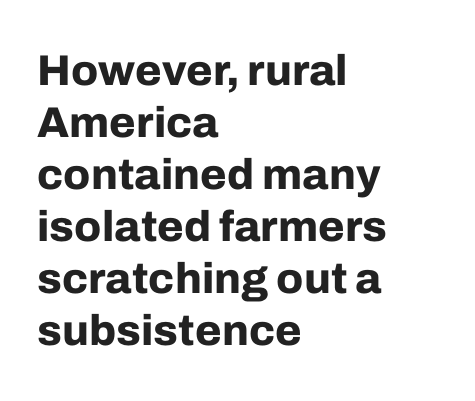
The image shows 43 px bold sans-serif type, upright; set left-aligned, line spacing 1.21x, normal letter spacing, not underlined; low stroke contrast and a medium x-height.
